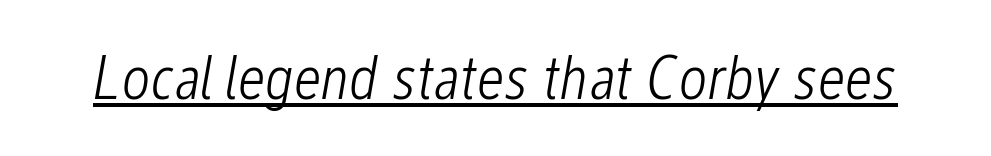
The image shows 62 px light, condensed type, italic (leaning right); set normal letter spacing, underlined; low stroke contrast and a medium x-height.
